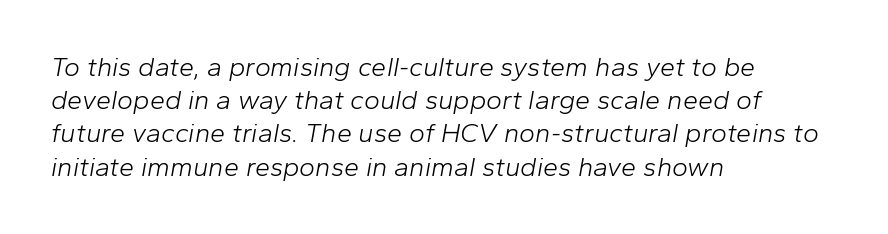
{"italic": "yes", "lean": "right", "slant_degrees": 10, "bold": "no", "underline": "no", "align": "left", "line_spacing_ratio": 1.23, "letter_spacing": "normal", "letter_spacing_em": 0.0, "glyph_px": 27}
